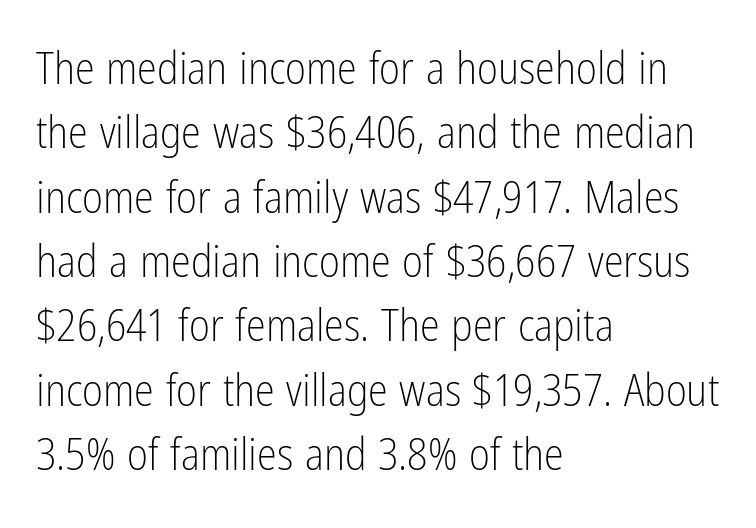
The image shows 45 px light, condensed sans-serif type, upright; set left-aligned, normal line spacing (1.43x), normal letter spacing, not underlined; low stroke contrast and a medium x-height.
